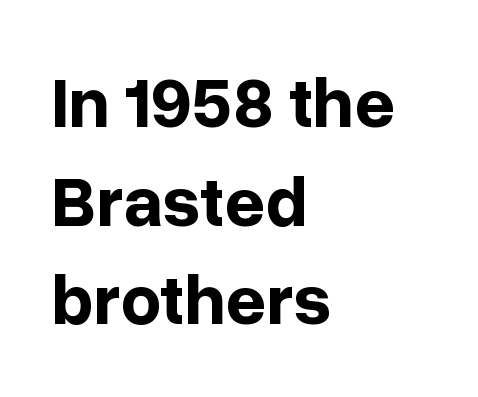
Q: Is the text bold? A: Yes.
Q: Is the text italic (slanted)? A: No, it is upright.
Q: Is the typeface a serif or a sans-serif typeface? A: Sans-serif.
Q: Is the text underlined? A: No.
Q: How is the paragraph aligned? A: Left-aligned.
Q: Is the spacing between letters normal or unusually wide? A: Normal.
Q: Is the spacing between lines tight, normal or loose? A: Normal.
Q: Width (condensed, normal, or wide)? A: Normal.
Q: Stroke contrast? A: Low.
Q: x-height? A: Medium.
Q: Monospaced? A: No.
